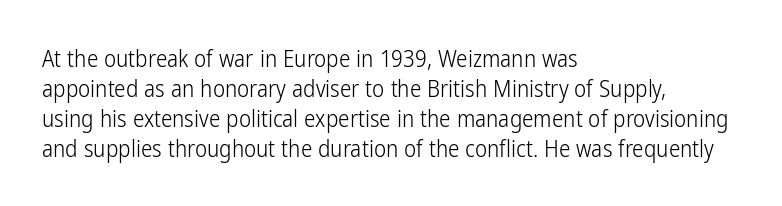
The image shows 23 px text type, upright; set left-aligned, normal line spacing (1.3x), normal letter spacing, not underlined.
